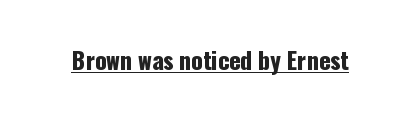
You can see a thin bar hugging the bottom of the glyphs. This rendering leaves character spacing at its baseline value. Style check: upright.
